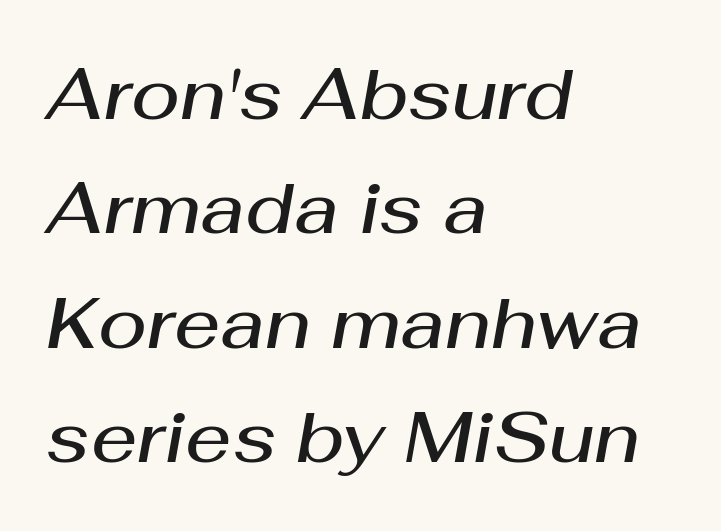
Q: Is the text bold? A: Semi-bold.
Q: Is the text italic (slanted)? A: Yes, it leans right by about 10 degrees.
Q: Is the text underlined? A: No.
Q: How is the paragraph aligned? A: Left-aligned.
Q: Is the spacing between letters normal or unusually wide? A: Normal.
Q: Is the spacing between lines tight, normal or loose? A: Normal.
Q: Width (condensed, normal, or wide)? A: Normal.
Q: Stroke contrast? A: Medium.
Q: x-height? A: Medium.
Q: Monospaced? A: No.
